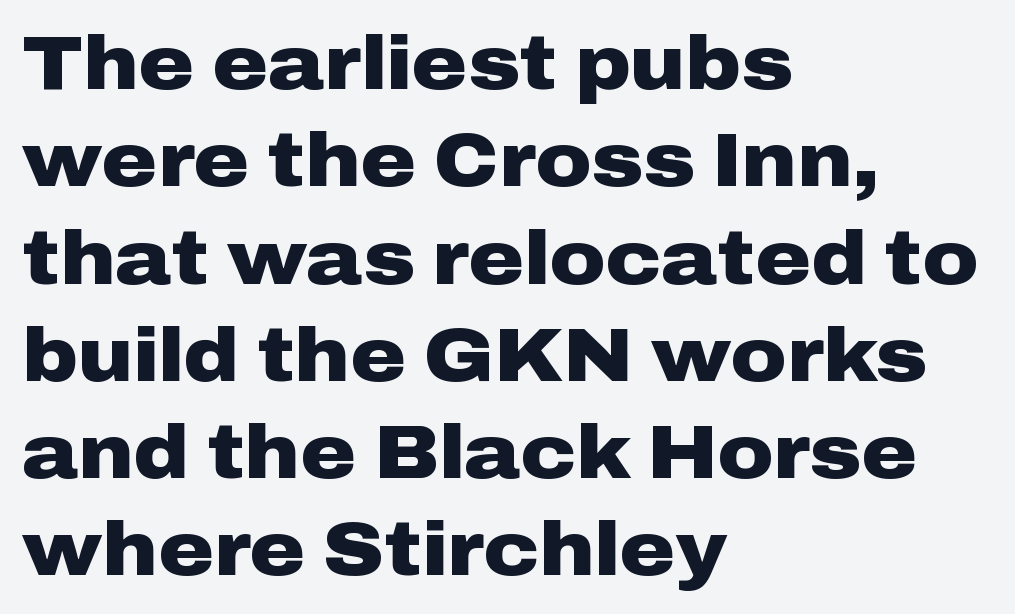
{"serif": "no", "italic": "no", "bold": "yes", "weight": "heavy", "width": "wide", "stroke_contrast": "low", "x_height": "medium", "monospaced": "no", "underline": "no", "align": "left", "line_spacing": "normal", "line_spacing_ratio": 1.28, "letter_spacing": "normal", "letter_spacing_em": 0.0, "glyph_px": 76}
